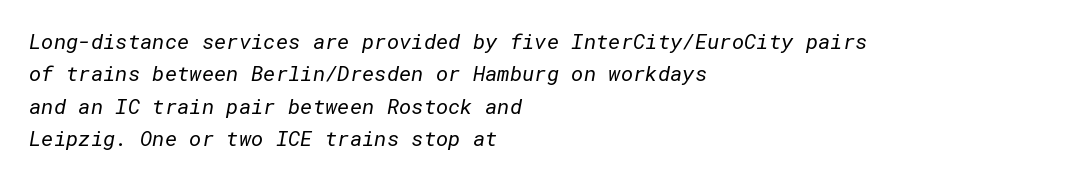
Q: Is the text bold? A: No.
Q: Is the text underlined? A: No.
Q: How is the paragraph aligned? A: Left-aligned.
Q: Is the spacing between letters normal or unusually wide? A: Normal.
Q: Is the spacing between lines tight, normal or loose? A: Normal.
